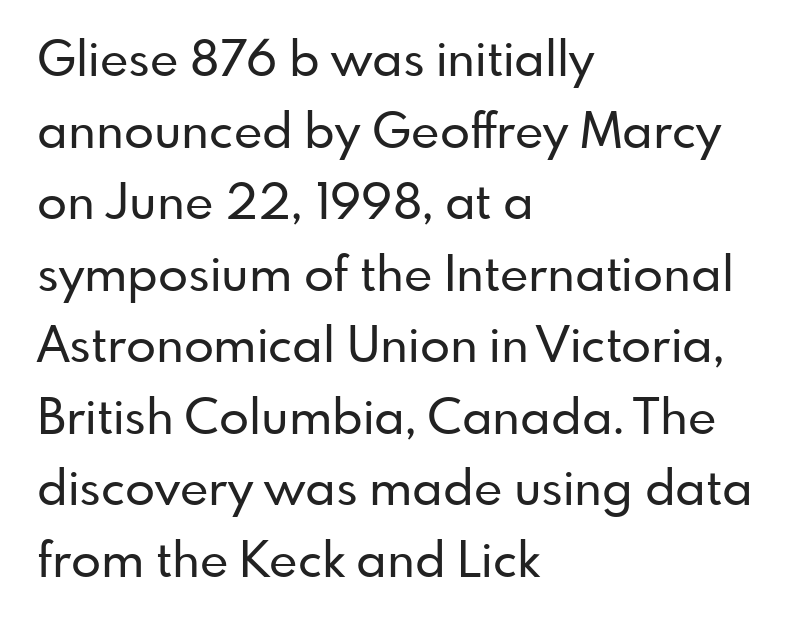
{"serif": "no", "italic": "no", "width": "normal", "stroke_contrast": "low", "x_height": "small", "monospaced": "no", "underline": "no", "align": "left", "line_spacing": "normal", "line_spacing_ratio": 1.46, "letter_spacing": "normal", "letter_spacing_em": 0.0, "glyph_px": 49}
